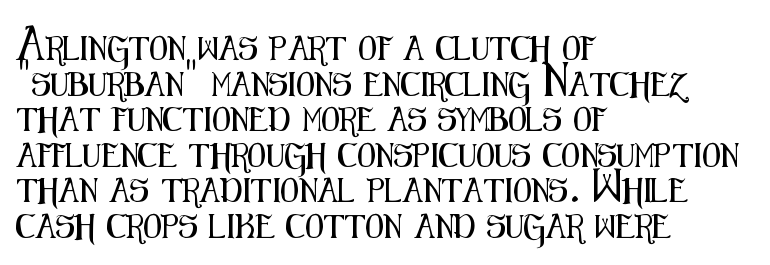
The lettering holds an erect, upright posture throughout. Inter-character spacing is left at the font's built-in metrics. The glyphs are unaccompanied by any horizontal stroke below them. Horizontal alignment here is leftward, the default for most running prose. Is there much room between lines? A standard amount, neither cramped nor airy.
